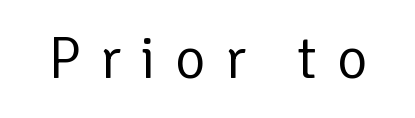
{"serif": "no", "italic": "no", "bold": "no", "weight": "regular", "width": "normal", "stroke_contrast": "low", "x_height": "medium", "monospaced": "no", "underline": "no", "letter_spacing": "wide", "letter_spacing_em": 0.33, "glyph_px": 59}
